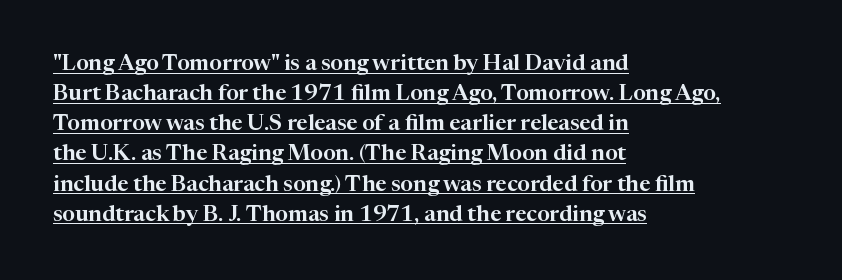
The image shows 22 px text type, upright; set left-aligned, normal line spacing (1.37x), normal letter spacing, underlined.
